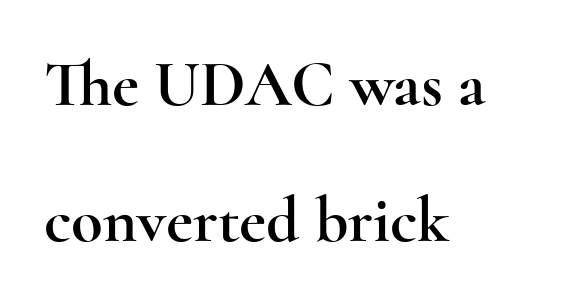
Inter-character spacing is left at the font's built-in metrics. Check the space under the baseline: it is left empty. Varying glyph widths throughout — classic text-font behaviour. If you drew a ruler down the left edge, every line would touch it. In terms of leading, this rendering errs on the spacious side. A roman cut, with each character standing at attention.
